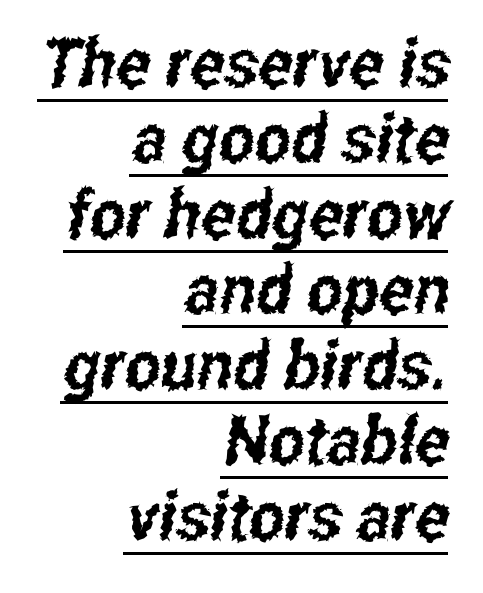
Line spacing here is tight. Quick note: underline on. Right-aligned paragraph, ragged on the left. The rendering uses natural spacing where letterforms have individual widths. The gaps between neighbouring characters are ordinary and unremarkable. Look at the bottom of the vertical strokes: they stop flat, with no serifs.
